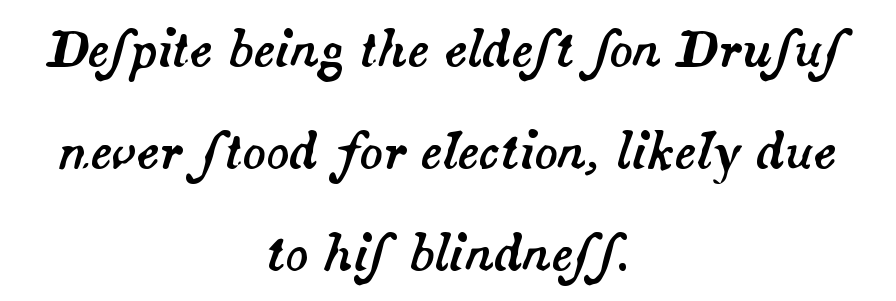
{"italic": "yes", "lean": "right", "slant_degrees": 14, "width": "normal", "stroke_contrast": "medium", "x_height": "small", "monospaced": "no", "underline": "no", "align": "center", "line_spacing": "loose", "line_spacing_ratio": 2.13, "letter_spacing": "normal", "letter_spacing_em": 0.0, "glyph_px": 48}
